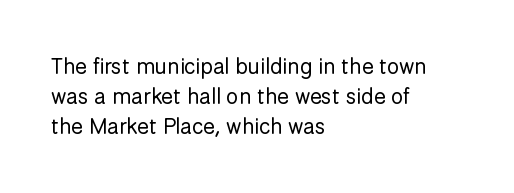
The image shows 22 px text type, upright; set left-aligned, normal line spacing (1.37x), normal letter spacing, not underlined.
